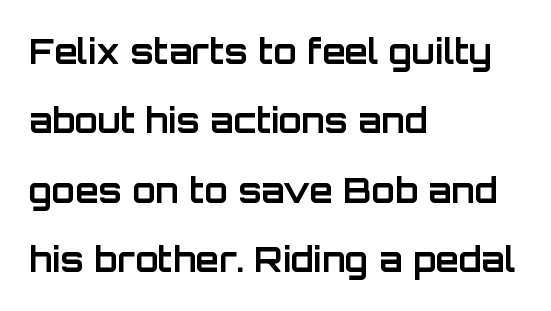
The image shows 34 px bold sans-serif type, upright; set left-aligned, loose line spacing (2.04x), normal letter spacing, not underlined; low stroke contrast and a large x-height.
